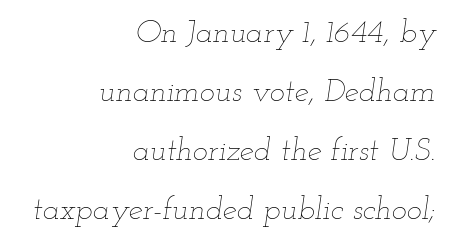
The image shows 32 px thin, wide type, italic (leaning right); set right-aligned, line spacing 1.84x, normal letter spacing, not underlined; low stroke contrast and a small x-height.
